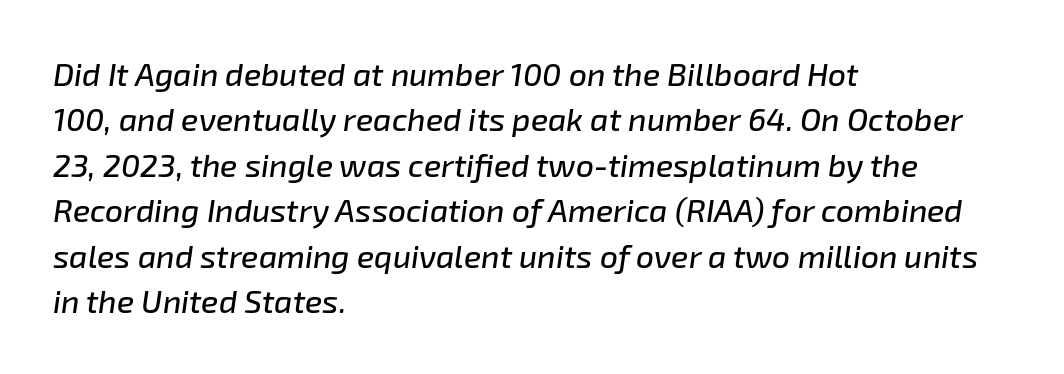
The image shows 32 px text type, italic (leaning right); set left-aligned, normal line spacing (1.42x), normal letter spacing, not underlined; low stroke contrast and a medium x-height.
